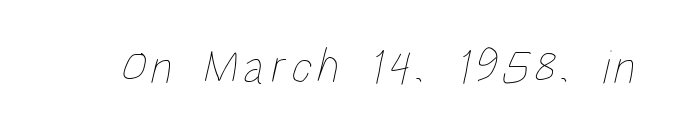
Q: Is the text bold? A: No.
Q: Is the text underlined? A: No.
Q: Width (condensed, normal, or wide)? A: Condensed.
Q: Stroke contrast? A: Low.
Q: x-height? A: Large.
Q: Monospaced? A: No.
